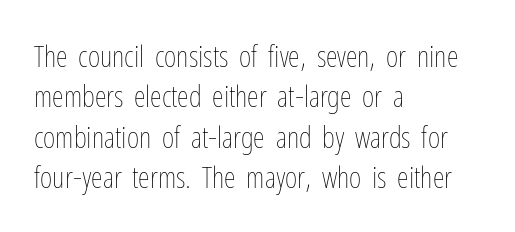
The image shows 30 px thin, condensed type, upright; set left-aligned, normal line spacing (1.35x), normal letter spacing, not underlined; low stroke contrast and a medium x-height.
